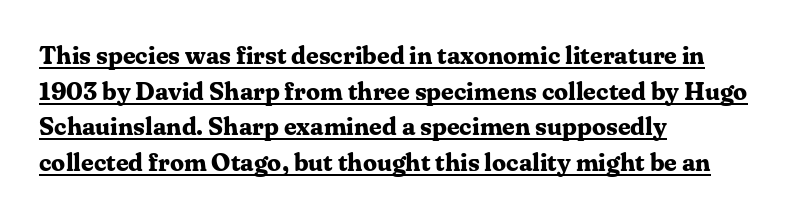
Q: Is the text bold? A: Yes.
Q: Is the text italic (slanted)? A: No, it is upright.
Q: Is the text underlined? A: Yes.
Q: How is the paragraph aligned? A: Left-aligned.
Q: Is the spacing between letters normal or unusually wide? A: Normal.
Q: Is the spacing between lines tight, normal or loose? A: Normal.
